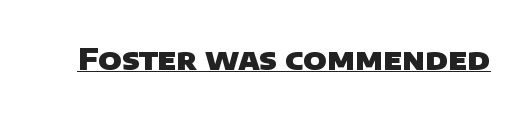
As a designer I'd log this as weight 700, bold. You can see a thin bar hugging the bottom of the glyphs. This rendering employs a face without finishing strokes, i.e., a sans-serif. Glyph-to-glyph distance matches everyday printed text.
